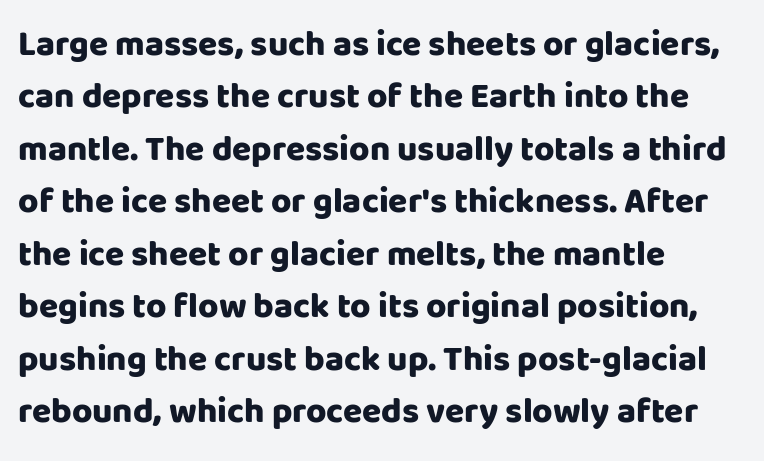
{"serif": "no", "italic": "no", "bold": "yes", "weight": "heavy", "width": "normal", "stroke_contrast": "low", "x_height": "large", "monospaced": "no", "underline": "no", "align": "left", "line_spacing": "normal", "line_spacing_ratio": 1.5, "letter_spacing": "normal", "letter_spacing_em": 0.0, "glyph_px": 35}
